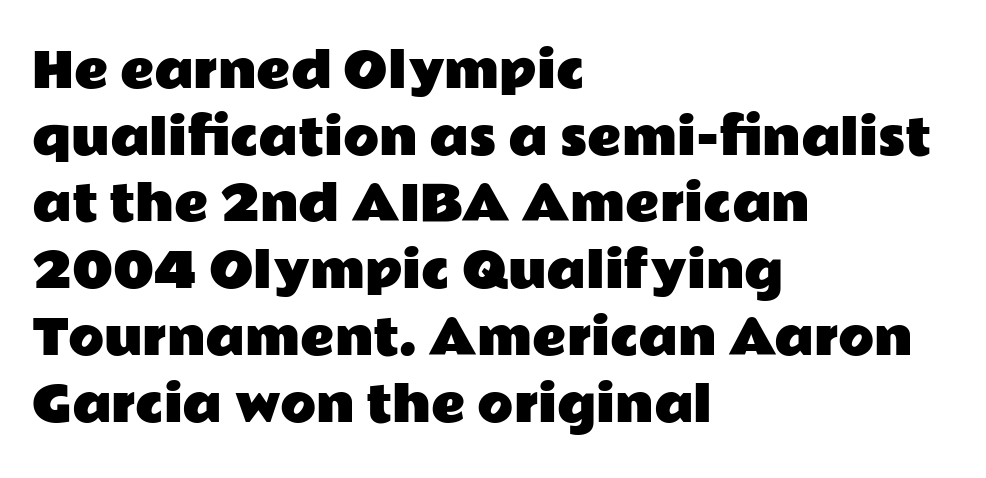
Q: Is the text italic (slanted)? A: No, it is upright.
Q: Is the typeface a serif or a sans-serif typeface? A: Sans-serif.
Q: Is the text underlined? A: No.
Q: How is the paragraph aligned? A: Left-aligned.
Q: Is the spacing between letters normal or unusually wide? A: Normal.
Q: Is the spacing between lines tight, normal or loose? A: Normal.
Q: Width (condensed, normal, or wide)? A: Wide.
Q: Stroke contrast? A: Low.
Q: x-height? A: Medium.
Q: Monospaced? A: No.
